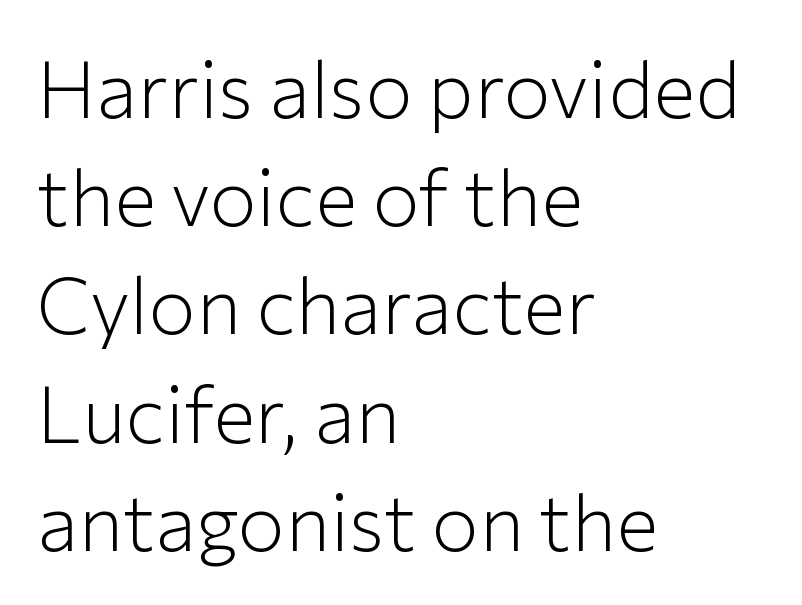
The image shows 79 px light sans-serif type, upright; set left-aligned, normal line spacing (1.37x), normal letter spacing, not underlined; low stroke contrast and a medium x-height.
